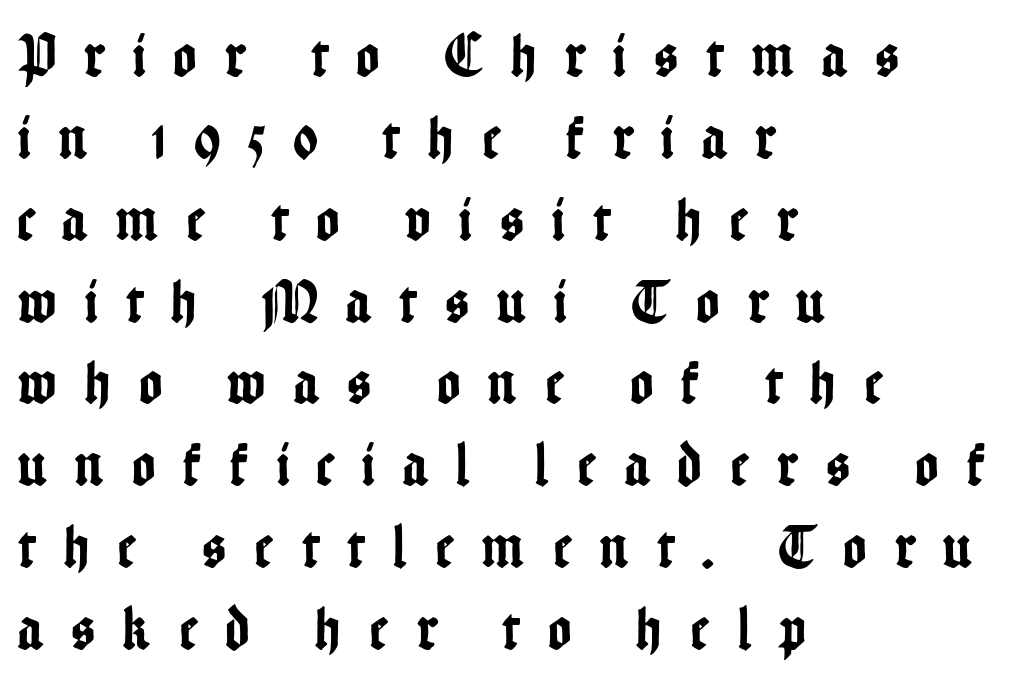
What kind of face is this? One without serifs — a sans. Teacher's note: observe the even left margin — that is flush-left alignment. Letter spacing: wide. Do the characters align in a grid? No, the font is proportional. Each new line begins a customary step beneath the previous one. Beneath every word, the page is bare.
